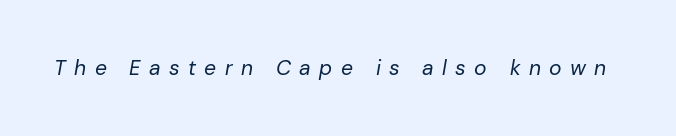
Q: Is the text bold? A: No.
Q: Is the text italic (slanted)? A: Yes, it leans right by about 10 degrees.
Q: Is the text underlined? A: No.
Q: Is the spacing between letters normal or unusually wide? A: Unusually wide.
